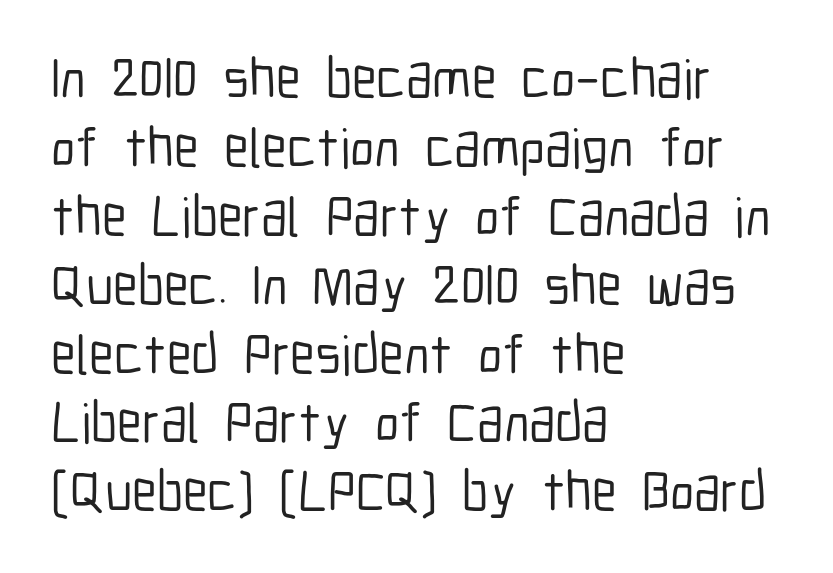
{"serif": "no", "italic": "no", "width": "condensed", "stroke_contrast": "low", "x_height": "medium", "monospaced": "no", "underline": "no", "align": "left", "line_spacing_ratio": 1.23, "letter_spacing": "normal", "letter_spacing_em": 0.0, "glyph_px": 56}
